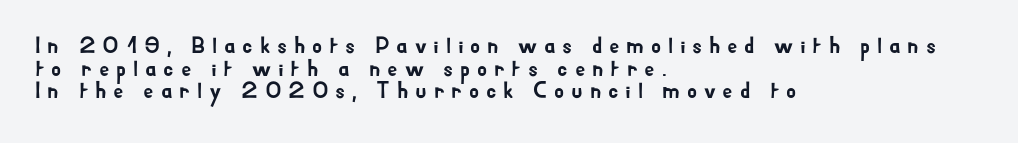
{"italic": "no", "underline": "no", "align": "left", "line_spacing": "tight", "line_spacing_ratio": 0.98, "letter_spacing": "wide", "letter_spacing_em": 0.29, "glyph_px": 23}
